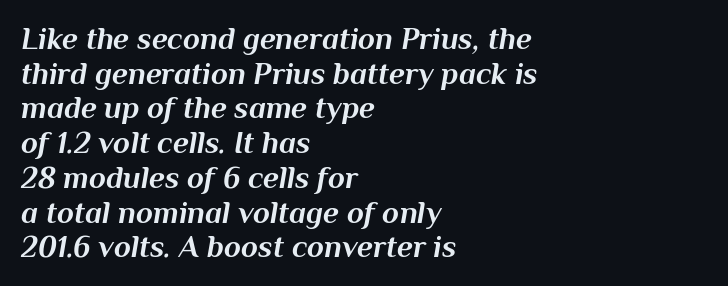
The image shows 31 px bold type, italic (leaning right); set left-aligned, tight line spacing (1.12x), normal letter spacing, not underlined; medium stroke contrast and a medium x-height.
